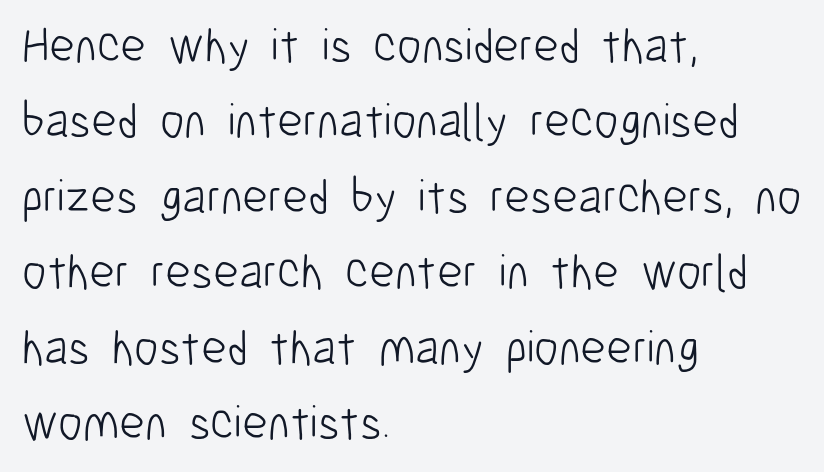
{"serif": "no", "italic": "no", "bold": "no", "weight": "light", "width": "condensed", "stroke_contrast": "low", "x_height": "medium", "monospaced": "no", "underline": "no", "align": "left", "line_spacing": "normal", "line_spacing_ratio": 1.54, "letter_spacing": "normal", "letter_spacing_em": 0.0, "glyph_px": 49}
